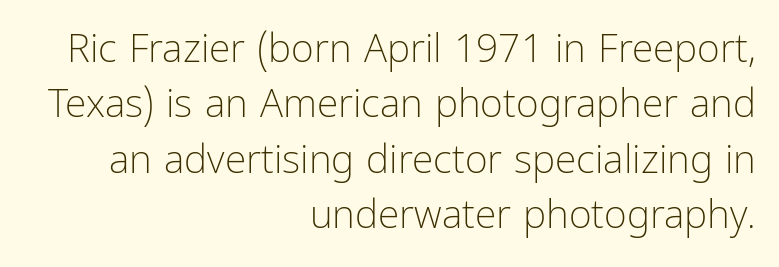
Q: Is the text bold? A: No.
Q: Is the text italic (slanted)? A: No, it is upright.
Q: Is the typeface a serif or a sans-serif typeface? A: Sans-serif.
Q: Is the text underlined? A: No.
Q: How is the paragraph aligned? A: Right-aligned.
Q: Is the spacing between letters normal or unusually wide? A: Normal.
Q: Is the spacing between lines tight, normal or loose? A: Normal.
Q: Width (condensed, normal, or wide)? A: Condensed.
Q: Stroke contrast? A: Low.
Q: x-height? A: Medium.
Q: Monospaced? A: No.
